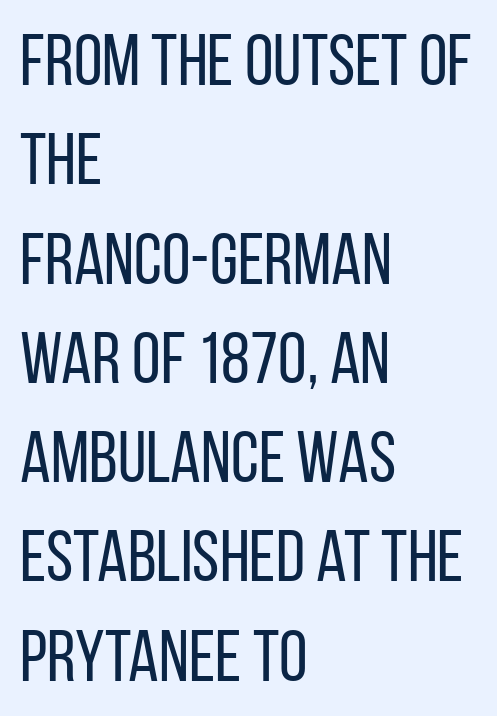
The image shows 73 px regular-weight, condensed sans-serif type, upright; set left-aligned, normal line spacing (1.36x), normal letter spacing, not underlined; low stroke contrast and a large x-height.
